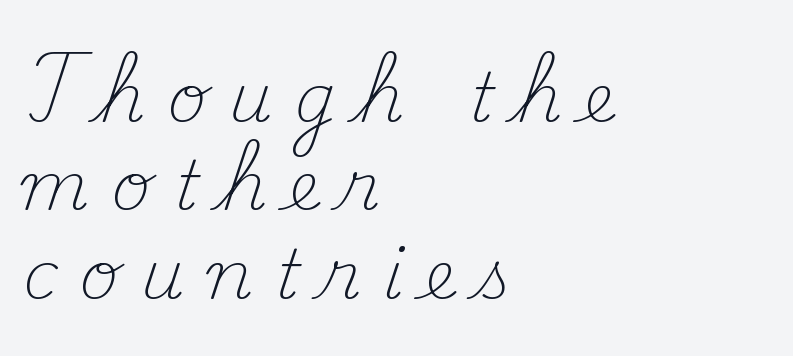
The image shows 68 px light serif type; set left-aligned, normal line spacing (1.3x), unusually wide letter spacing (+0.32 em), not underlined; medium stroke contrast and a small x-height.
